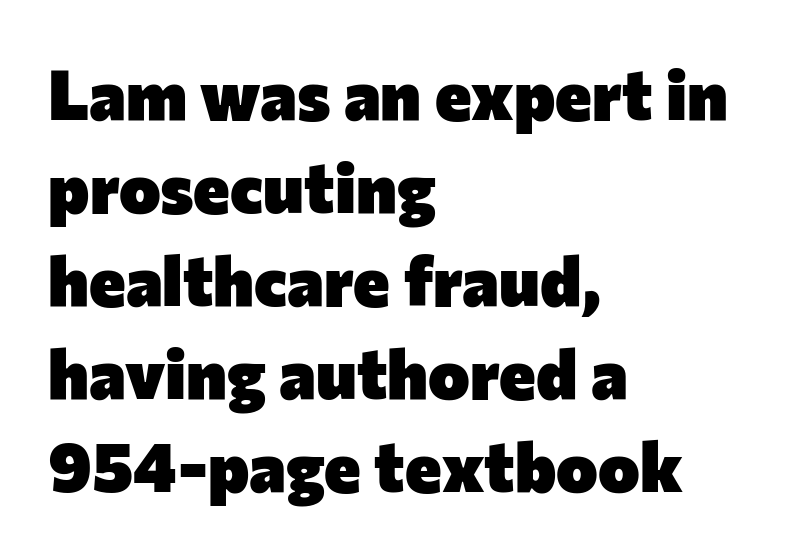
{"serif": "no", "italic": "no", "bold": "yes", "weight": "heavy", "width": "normal", "stroke_contrast": "low", "x_height": "medium", "monospaced": "no", "underline": "no", "align": "left", "line_spacing": "normal", "line_spacing_ratio": 1.33, "letter_spacing": "normal", "letter_spacing_em": 0.0, "glyph_px": 70}
